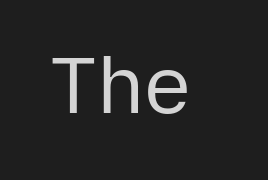
Q: Is the text bold? A: No.
Q: Is the text italic (slanted)? A: No, it is upright.
Q: Is the typeface a serif or a sans-serif typeface? A: Sans-serif.
Q: Is the text underlined? A: No.
Q: Is the spacing between letters normal or unusually wide? A: Normal.
Q: Width (condensed, normal, or wide)? A: Normal.
Q: Stroke contrast? A: Low.
Q: x-height? A: Medium.
Q: Monospaced? A: No.
